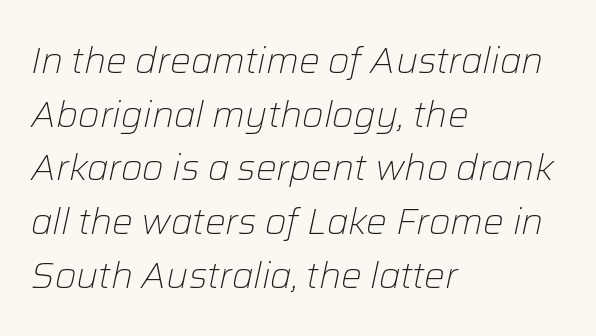
The image shows 37 px light type, italic (leaning right); set left-aligned, normal line spacing (1.45x), normal letter spacing, not underlined; low stroke contrast and a medium x-height.
